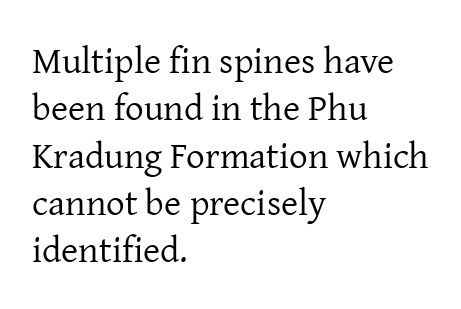
Q: Is the text bold? A: No.
Q: Is the text italic (slanted)? A: No, it is upright.
Q: Is the typeface a serif or a sans-serif typeface? A: Serif.
Q: Is the text underlined? A: No.
Q: How is the paragraph aligned? A: Left-aligned.
Q: Is the spacing between letters normal or unusually wide? A: Normal.
Q: Is the spacing between lines tight, normal or loose? A: Normal.
Q: Width (condensed, normal, or wide)? A: Normal.
Q: Stroke contrast? A: Low.
Q: x-height? A: Medium.
Q: Monospaced? A: No.
